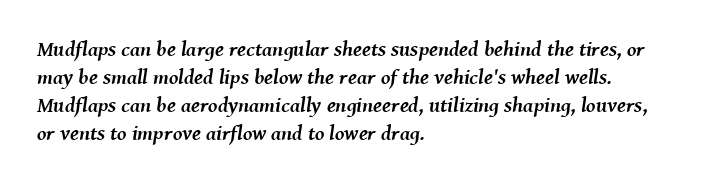
Does the copy run flush right? No — it runs flush left. The block of text has a typical density, with ordinary space between rows. There's an unmistakable incline to the writing here. Compared with an ordinary text face, these strokes are far heavier — a full bold.
